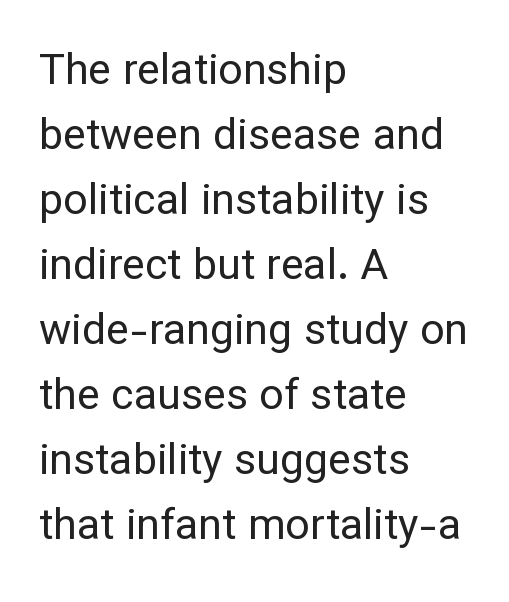
{"serif": "no", "italic": "no", "bold": "no", "weight": "regular", "width": "normal", "stroke_contrast": "low", "x_height": "medium", "monospaced": "no", "underline": "no", "align": "left", "line_spacing": "normal", "line_spacing_ratio": 1.51, "letter_spacing": "normal", "letter_spacing_em": 0.0, "glyph_px": 43}
